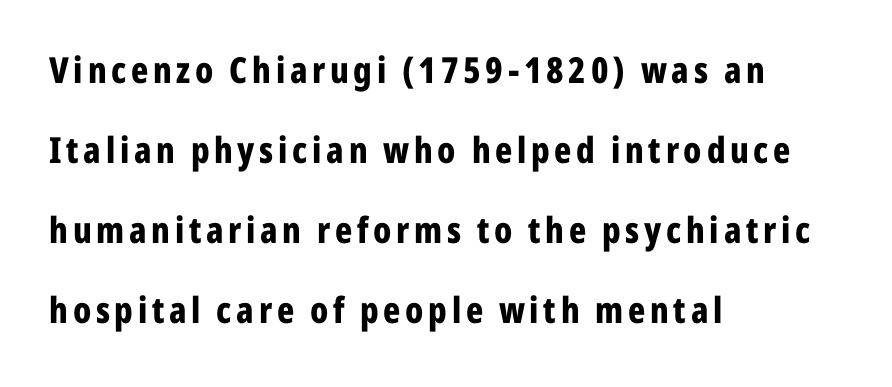
Q: Is the text bold? A: Yes.
Q: Is the text italic (slanted)? A: No, it is upright.
Q: Is the typeface a serif or a sans-serif typeface? A: Sans-serif.
Q: Is the text underlined? A: No.
Q: How is the paragraph aligned? A: Left-aligned.
Q: Is the spacing between lines tight, normal or loose? A: Loose.
Q: Width (condensed, normal, or wide)? A: Condensed.
Q: Stroke contrast? A: Low.
Q: x-height? A: Medium.
Q: Monospaced? A: No.
